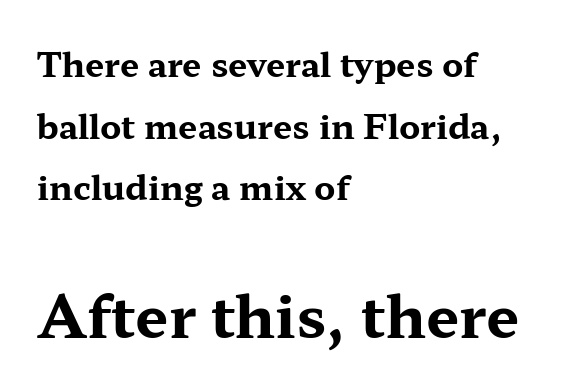
Does the type have serifs? Yes, each stem ends in a small foot. The face used here is rendered with its standard letterfit. Note: smaller setting up top, larger setting below. Is this a fixed-width face? No — the glyphs have proportional, varying widths. These lines carry a lot of weight — the face is fully bold.
